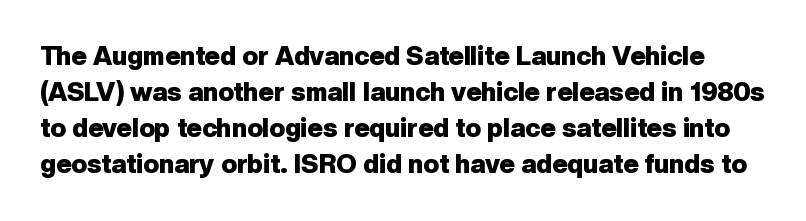
Q: Is the text bold? A: Yes.
Q: Is the text italic (slanted)? A: No, it is upright.
Q: Is the text underlined? A: No.
Q: Is the spacing between letters normal or unusually wide? A: Normal.
Q: Is the spacing between lines tight, normal or loose? A: Normal.
